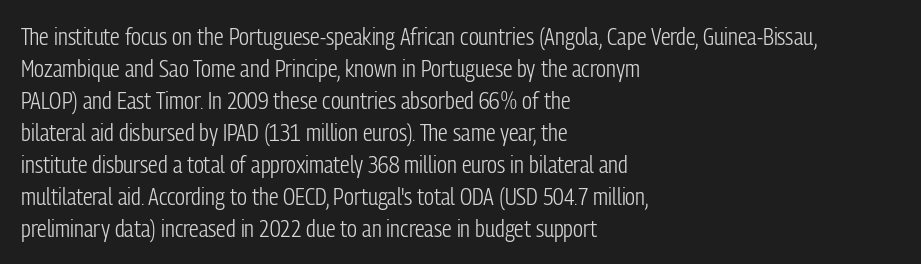
{"italic": "no", "bold": "no", "underline": "no", "align": "left", "line_spacing": "normal", "line_spacing_ratio": 1.33, "letter_spacing": "normal", "letter_spacing_em": 0.0, "glyph_px": 24}
